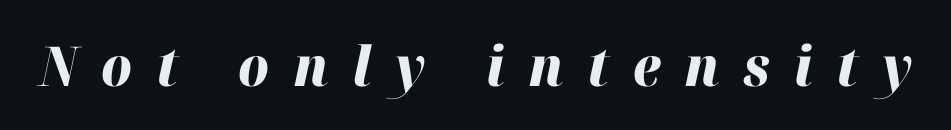
In terms of weight, the rendering is a true, heavy bold. Italic: yes, the glyphs are oblique. The rendering uses natural spacing where letterforms have individual widths. Between one letter and the next there's a generous, obvious gap. Nobody drew a line under any word here.
